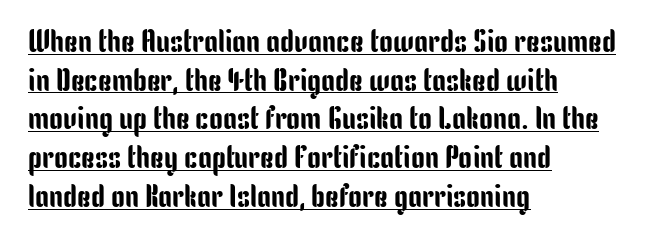
Q: Is the text italic (slanted)? A: No, it is upright.
Q: Is the typeface a serif or a sans-serif typeface? A: Sans-serif.
Q: Is the text underlined? A: Yes.
Q: How is the paragraph aligned? A: Left-aligned.
Q: Is the spacing between letters normal or unusually wide? A: Normal.
Q: Is the spacing between lines tight, normal or loose? A: Normal.
Q: Width (condensed, normal, or wide)? A: Condensed.
Q: Stroke contrast? A: Low.
Q: x-height? A: Medium.
Q: Monospaced? A: No.
